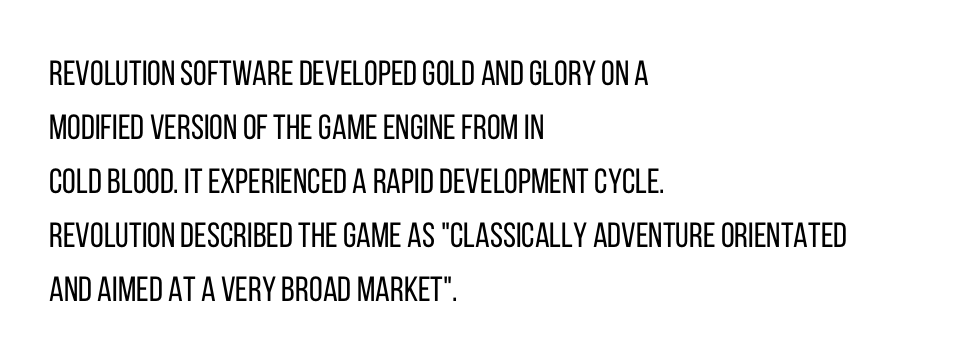
{"serif": "no", "italic": "no", "bold": "no", "weight": "regular", "width": "condensed", "stroke_contrast": "low", "x_height": "large", "monospaced": "no", "underline": "no", "align": "left", "line_spacing": "normal", "line_spacing_ratio": 1.54, "letter_spacing": "normal", "letter_spacing_em": 0.0, "glyph_px": 35}
